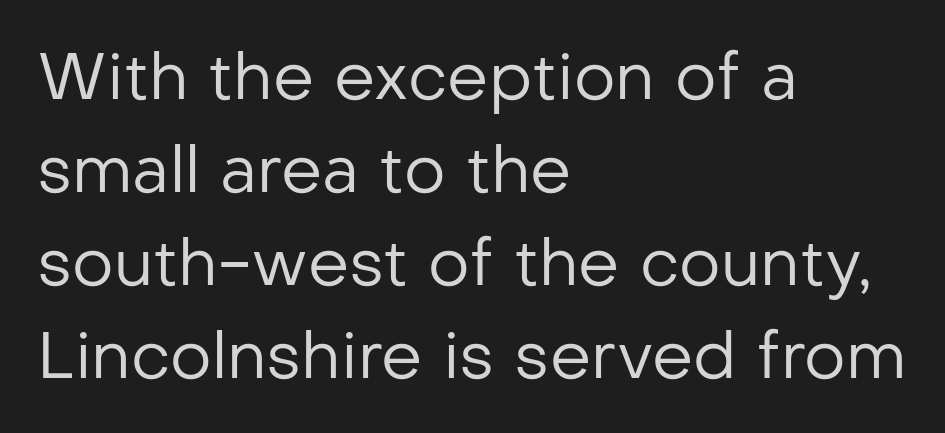
The image shows 65 px regular-weight sans-serif type, upright; set left-aligned, normal line spacing (1.43x), normal letter spacing, not underlined; low stroke contrast and a medium x-height.
